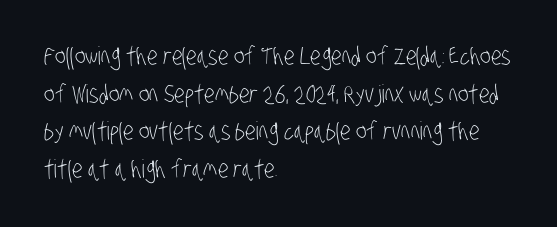
The image shows 25 px text type; set left-aligned, normal line spacing (1.51x), normal letter spacing, not underlined.
